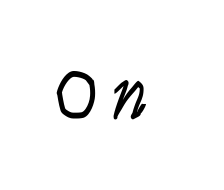
{"serif": "no", "bold": "no", "weight": "light", "width": "condensed", "stroke_contrast": "low", "x_height": "large", "monospaced": "no", "underline": "no", "letter_spacing": "wide", "letter_spacing_em": 0.2, "glyph_px": 71}
